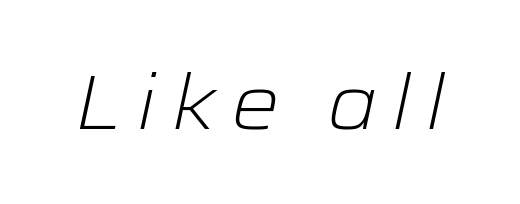
Stroke thickness stays within the range of a standard reading face or lighter. Beneath every word, the page is bare. Think of a printed novel: that variable character pitch is what you see here. The lettering tilts uniformly, giving the passage an italic look.
